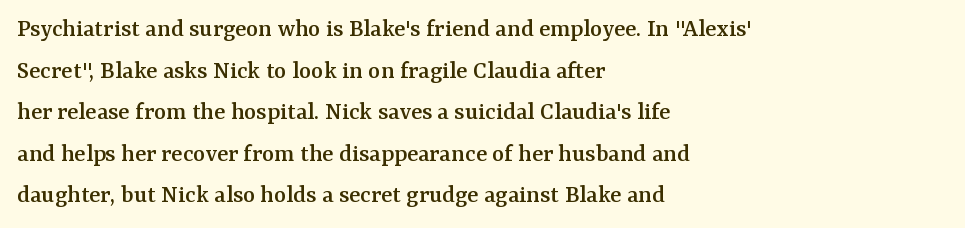
The image shows 26 px text type, upright; set left-aligned, normal line spacing (1.6x), normal letter spacing, not underlined.
